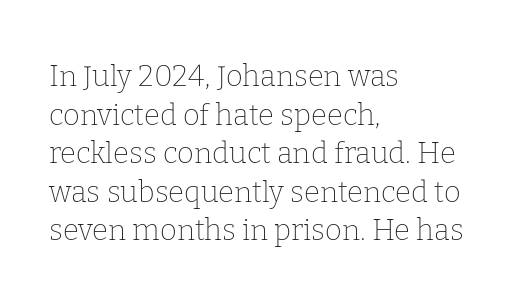
{"serif": "yes", "italic": "no", "bold": "no", "weight": "thin", "width": "normal", "stroke_contrast": "low", "x_height": "medium", "monospaced": "no", "underline": "no", "align": "left", "line_spacing": "normal", "line_spacing_ratio": 1.33, "letter_spacing": "normal", "letter_spacing_em": 0.0, "glyph_px": 29}
